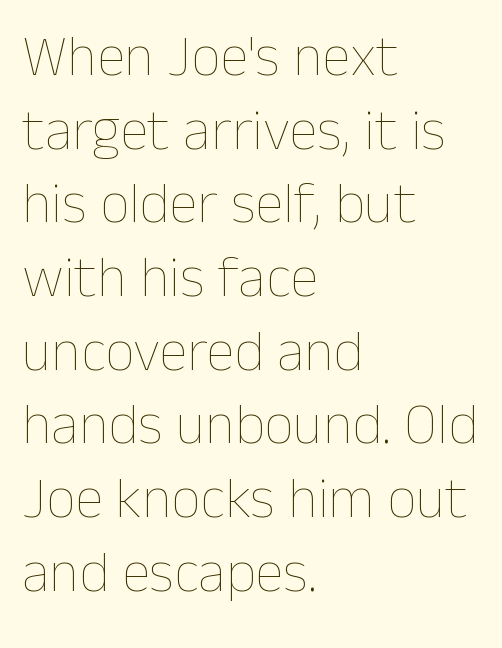
Q: Is the text bold? A: No.
Q: Is the text italic (slanted)? A: No, it is upright.
Q: Is the text underlined? A: No.
Q: How is the paragraph aligned? A: Left-aligned.
Q: Is the spacing between letters normal or unusually wide? A: Normal.
Q: Is the spacing between lines tight, normal or loose? A: Normal.
Q: Width (condensed, normal, or wide)? A: Normal.
Q: Stroke contrast? A: Low.
Q: x-height? A: Medium.
Q: Monospaced? A: No.
